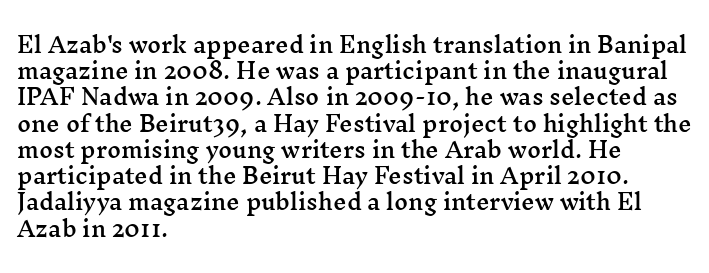
Q: Is the text italic (slanted)? A: No, it is upright.
Q: Is the text underlined? A: No.
Q: How is the paragraph aligned? A: Left-aligned.
Q: Is the spacing between letters normal or unusually wide? A: Normal.
Q: Is the spacing between lines tight, normal or loose? A: Normal.
